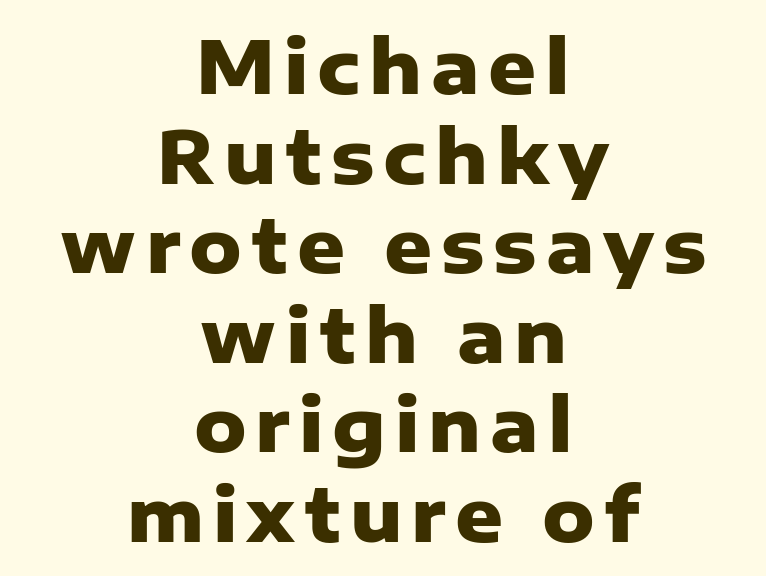
Every letter is thick-stroked: bold, no question. Each row of text sits above clean, open space. Italic? Not at all — the glyphs are vertical. Character widths vary here, with narrow letters taking less room than wide ones. Serifs: no, the terminals of the letterforms are clean.
